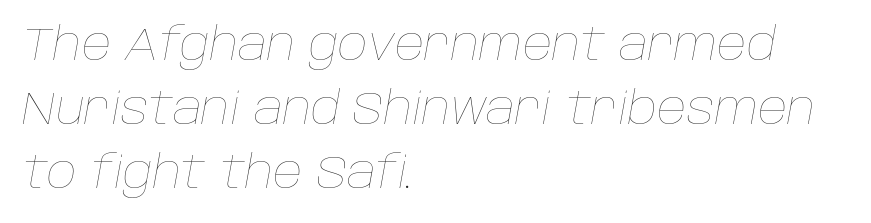
The image shows 46 px thin type, italic (leaning right); set left-aligned, normal line spacing (1.39x), normal letter spacing, not underlined; low stroke contrast and a large x-height.
